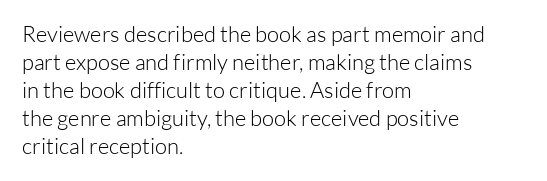
{"italic": "no", "bold": "no", "underline": "no", "align": "left", "line_spacing": "normal", "line_spacing_ratio": 1.27, "letter_spacing": "normal", "letter_spacing_em": 0.0, "glyph_px": 22}
